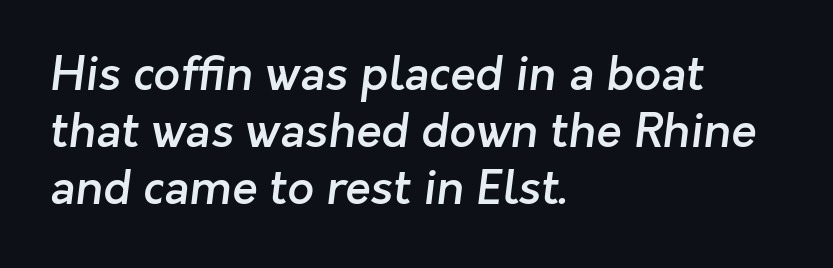
{"serif": "no", "bold": "semi", "weight": "semibold", "width": "normal", "stroke_contrast": "low", "x_height": "medium", "monospaced": "no", "underline": "no", "align": "left", "line_spacing_ratio": 1.21, "letter_spacing": "normal", "letter_spacing_em": 0.0, "glyph_px": 47}
